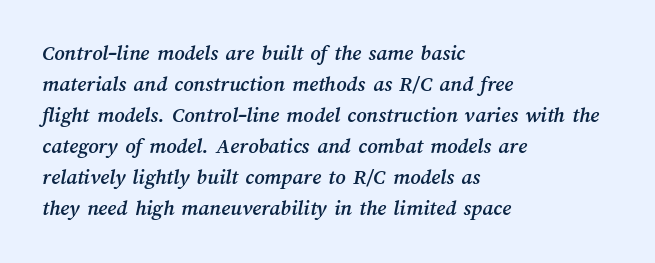
Q: Is the text underlined? A: No.
Q: How is the paragraph aligned? A: Left-aligned.
Q: Is the spacing between letters normal or unusually wide? A: Normal.
Q: Is the spacing between lines tight, normal or loose? A: Normal.
